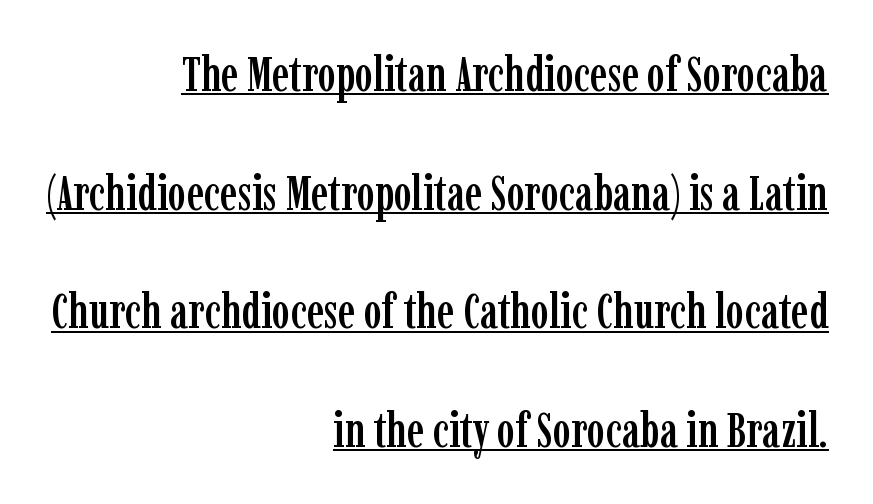
{"serif": "yes", "italic": "no", "width": "condensed", "stroke_contrast": "low", "x_height": "medium", "monospaced": "no", "underline": "yes", "align": "right", "line_spacing": "loose", "line_spacing_ratio": 2.47, "letter_spacing": "normal", "letter_spacing_em": 0.0, "glyph_px": 48}
